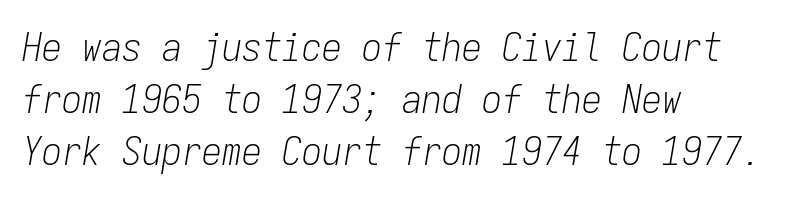
Q: Is the text bold? A: No.
Q: Is the text italic (slanted)? A: Yes, it leans right by about 9 degrees.
Q: Is the text underlined? A: No.
Q: How is the paragraph aligned? A: Left-aligned.
Q: Is the spacing between letters normal or unusually wide? A: Normal.
Q: Is the spacing between lines tight, normal or loose? A: Normal.
Q: Width (condensed, normal, or wide)? A: Condensed.
Q: Stroke contrast? A: Low.
Q: x-height? A: Medium.
Q: Monospaced? A: Yes.
